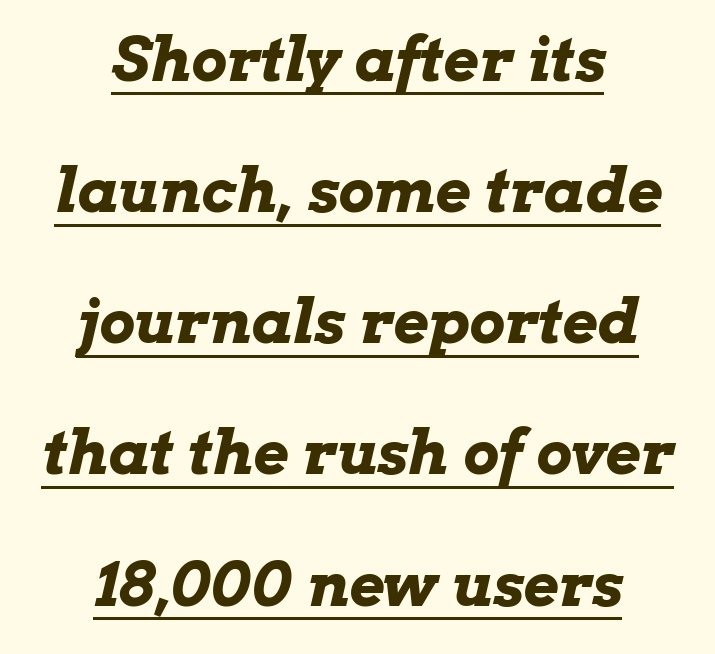
Every row of glyphs is offset so its center matches the block's center. A full-strength bold gives these letters their thick strokes. The letters advance in unequal steps, a hallmark of proportional type. The axis of the letterforms is tilted away from vertical.
